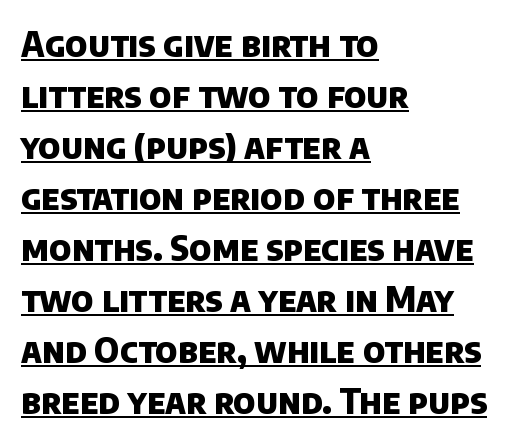
The image shows 34 px heavy sans-serif type; set left-aligned, normal line spacing (1.5x), normal letter spacing, underlined; low stroke contrast and a large x-height.
